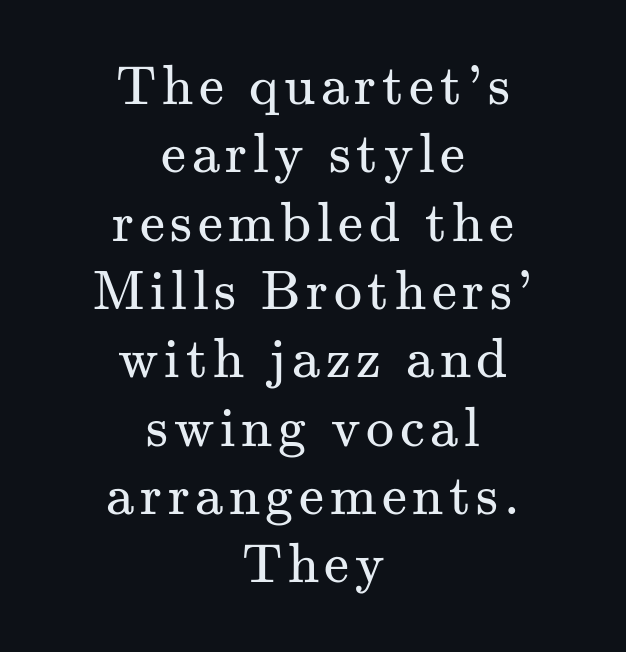
{"serif": "yes", "italic": "no", "bold": "no", "weight": "regular", "width": "normal", "stroke_contrast": "medium", "x_height": "small", "monospaced": "no", "underline": "no", "align": "center", "line_spacing_ratio": 1.22, "glyph_px": 56}
